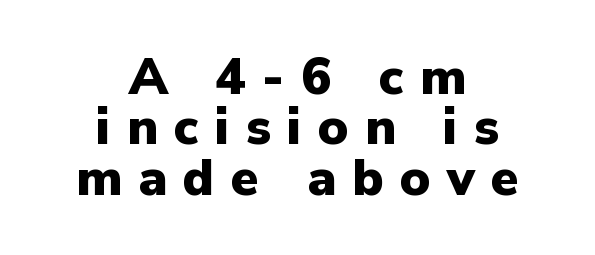
The image shows 51 px heavy sans-serif type, upright; set centered, tight line spacing (0.99x), unusually wide letter spacing (+0.32 em), not underlined; low stroke contrast and a medium x-height.
